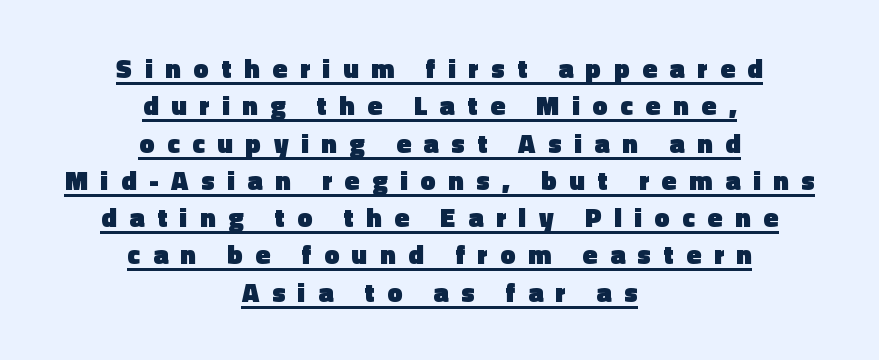
The image shows 27 px bold type, upright; set centered, normal line spacing (1.38x), unusually wide letter spacing (+0.47 em), underlined.
